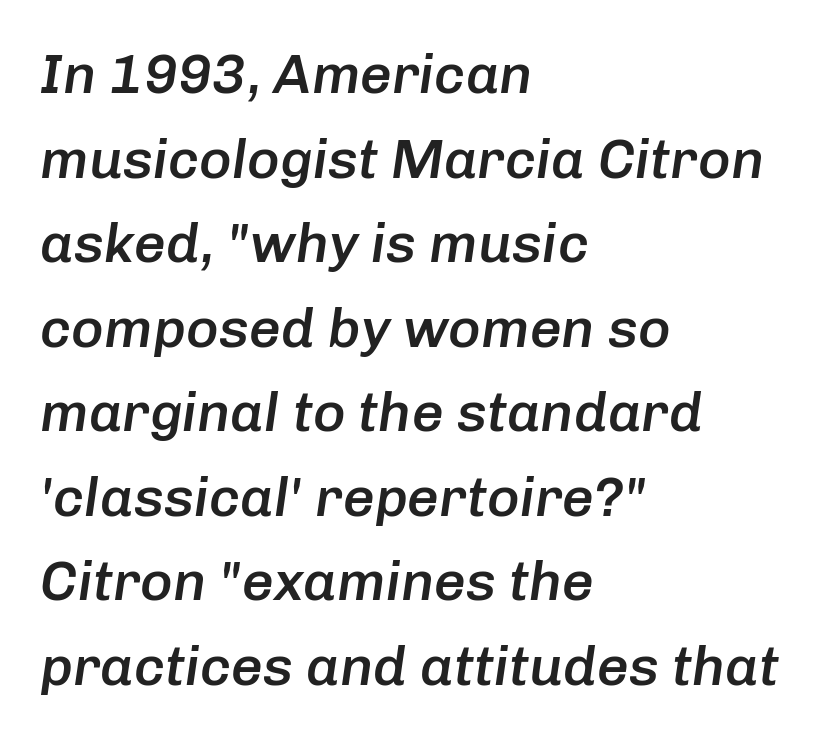
{"italic": "yes", "lean": "right", "slant_degrees": 8, "bold": "semi", "weight": "semibold", "width": "normal", "stroke_contrast": "low", "x_height": "medium", "monospaced": "no", "underline": "no", "align": "left", "line_spacing": "normal", "line_spacing_ratio": 1.51, "letter_spacing": "normal", "letter_spacing_em": 0.0, "glyph_px": 56}
